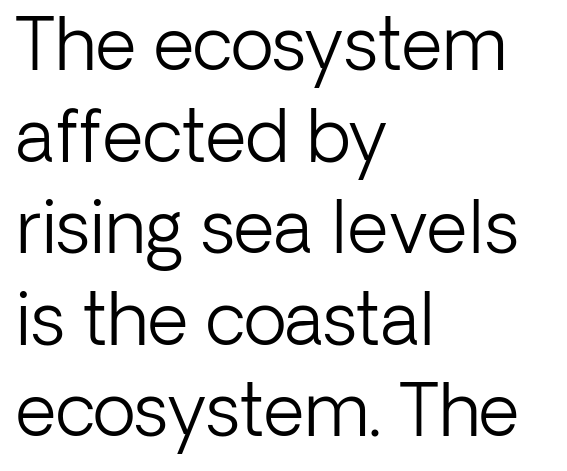
A classic flush-left, rag-right setting is used for this passage. Does extra space separate the letters? No, they use regular spacing. Does the lettering tilt? It doesn't — this is upright. Unlike a traditional serif, this face leaves its strokes unadorned. A light-to-regular cut is what we see here.
